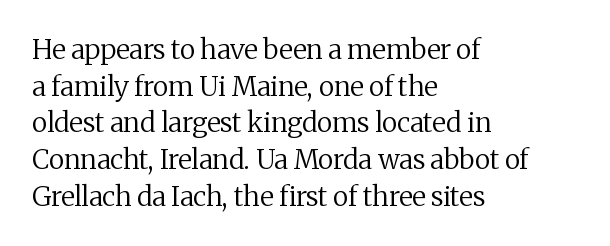
Reading down the block, your eye returns to a fixed left position each line. Do the letters lean? They stand straight. The strip under each line holds only bare page. Bold? No — there's no thickening of the strokes. Line spacing here is normal. Glyph-to-glyph distance matches everyday printed text.
